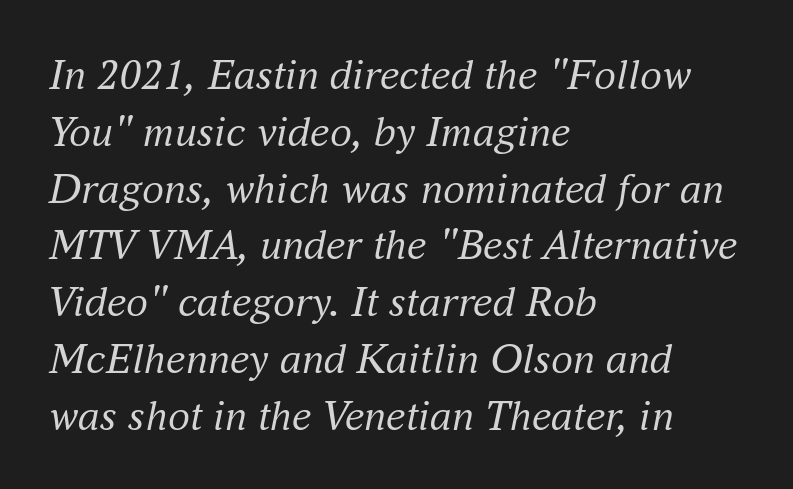
Q: Is the text bold? A: No.
Q: Is the text italic (slanted)? A: Yes, it leans right by about 16 degrees.
Q: Is the typeface a serif or a sans-serif typeface? A: Serif.
Q: Is the text underlined? A: No.
Q: How is the paragraph aligned? A: Left-aligned.
Q: Is the spacing between letters normal or unusually wide? A: Normal.
Q: Is the spacing between lines tight, normal or loose? A: Normal.
Q: Width (condensed, normal, or wide)? A: Normal.
Q: Stroke contrast? A: Medium.
Q: x-height? A: Small.
Q: Monospaced? A: No.
